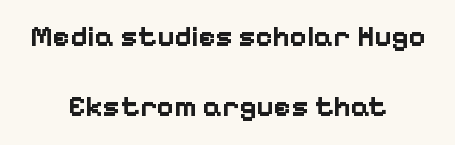
The image shows 29 px bold sans-serif type, upright; set centered, loose line spacing (2.42x), normal letter spacing, not underlined; low stroke contrast and a medium x-height.
